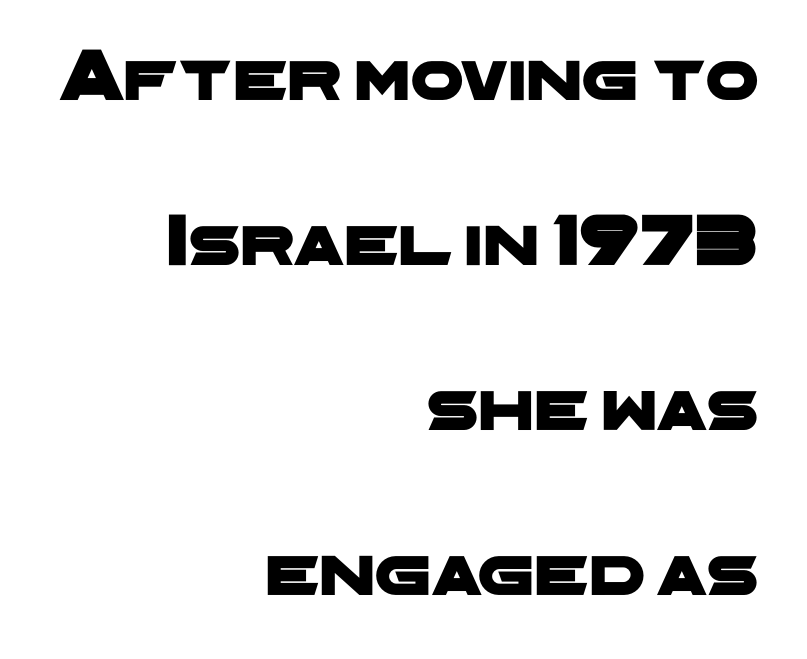
The image shows 75 px wide sans-serif type; set right-aligned, loose line spacing (2.2x), normal letter spacing, not underlined; low stroke contrast and a medium x-height.
